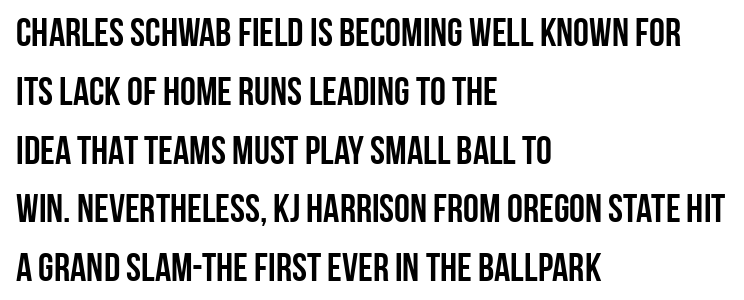
Q: Is the text bold? A: Yes.
Q: Is the text italic (slanted)? A: No, it is upright.
Q: Is the typeface a serif or a sans-serif typeface? A: Sans-serif.
Q: Is the text underlined? A: No.
Q: How is the paragraph aligned? A: Left-aligned.
Q: Is the spacing between letters normal or unusually wide? A: Normal.
Q: Is the spacing between lines tight, normal or loose? A: Normal.
Q: Width (condensed, normal, or wide)? A: Condensed.
Q: Stroke contrast? A: Low.
Q: x-height? A: Large.
Q: Monospaced? A: No.
